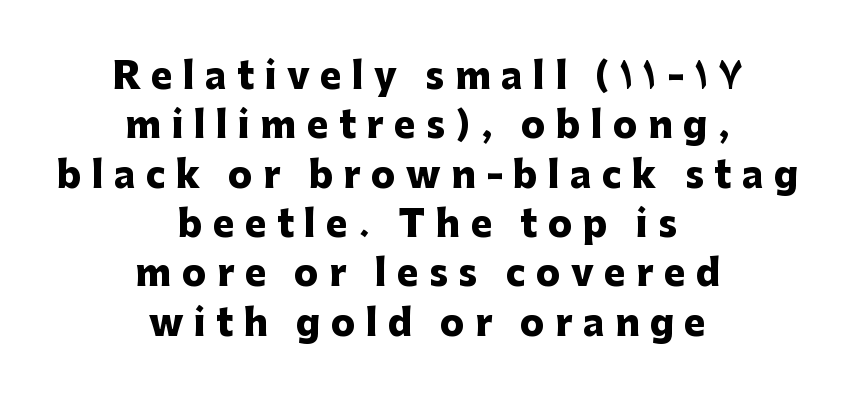
Q: Is the text bold? A: Yes.
Q: Is the text italic (slanted)? A: No, it is upright.
Q: Is the typeface a serif or a sans-serif typeface? A: Sans-serif.
Q: Is the text underlined? A: No.
Q: How is the paragraph aligned? A: Centered.
Q: Is the spacing between letters normal or unusually wide? A: Unusually wide.
Q: Is the spacing between lines tight, normal or loose? A: Normal.
Q: Width (condensed, normal, or wide)? A: Normal.
Q: Stroke contrast? A: Low.
Q: x-height? A: Medium.
Q: Monospaced? A: No.
